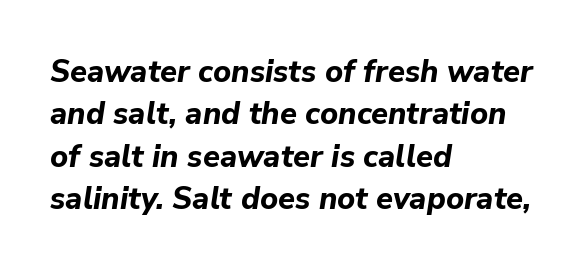
{"italic": "yes", "lean": "right", "slant_degrees": 9, "bold": "yes", "weight": "bold", "width": "normal", "stroke_contrast": "low", "x_height": "medium", "monospaced": "no", "underline": "no", "align": "left", "line_spacing": "normal", "line_spacing_ratio": 1.37, "letter_spacing": "normal", "letter_spacing_em": 0.0, "glyph_px": 31}
